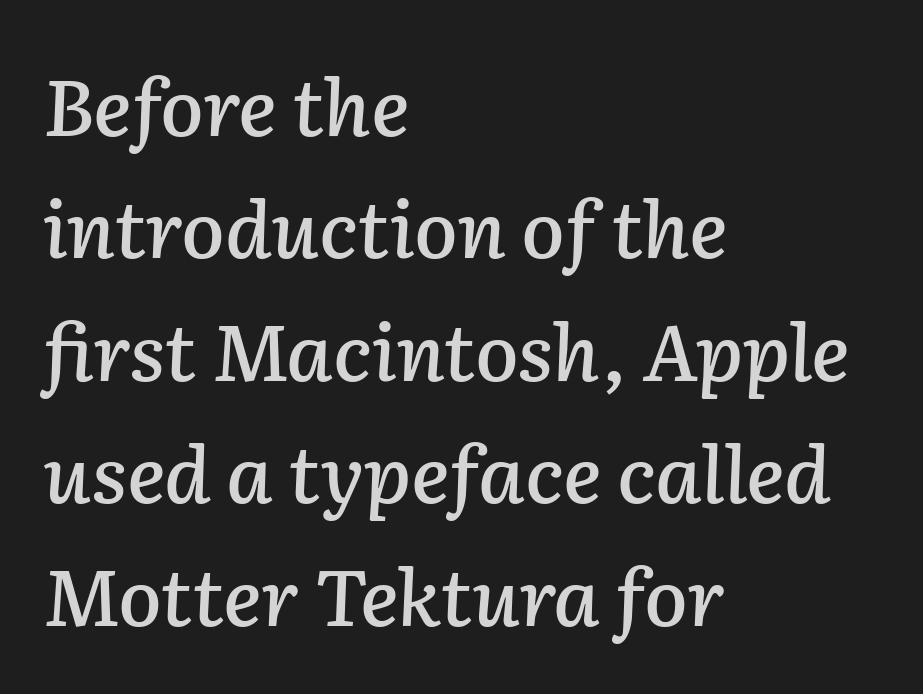
The image shows 79 px text type, italic (leaning right); set left-aligned, normal line spacing (1.55x), normal letter spacing, not underlined; low stroke contrast and a medium x-height.
